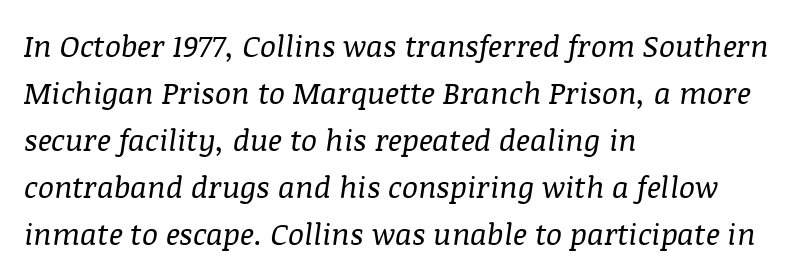
{"serif": "yes", "italic": "yes", "lean": "right", "slant_degrees": 8, "bold": "no", "weight": "regular", "width": "normal", "stroke_contrast": "medium", "x_height": "large", "monospaced": "no", "underline": "no", "align": "left", "line_spacing": "normal", "line_spacing_ratio": 1.57, "letter_spacing": "normal", "letter_spacing_em": 0.0, "glyph_px": 30}
